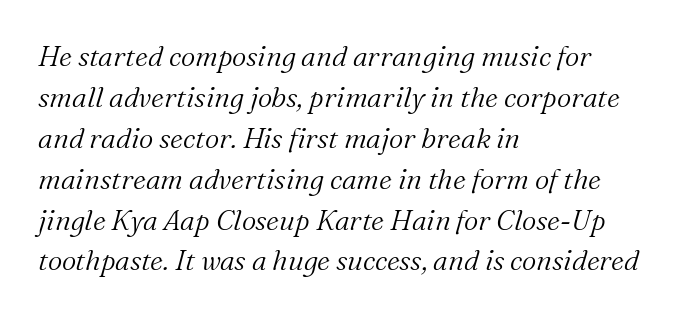
{"serif": "yes", "italic": "yes", "lean": "right", "slant_degrees": 16, "bold": "no", "weight": "light", "width": "normal", "stroke_contrast": "medium", "x_height": "medium", "monospaced": "no", "underline": "no", "align": "left", "line_spacing": "normal", "line_spacing_ratio": 1.46, "letter_spacing": "normal", "letter_spacing_em": 0.0, "glyph_px": 28}
